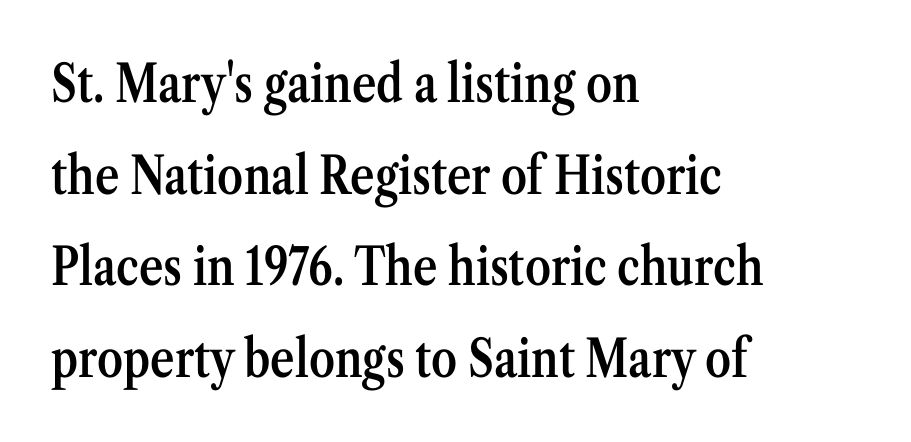
Q: Is the text bold? A: Semi-bold.
Q: Is the text italic (slanted)? A: No, it is upright.
Q: Is the typeface a serif or a sans-serif typeface? A: Serif.
Q: Is the text underlined? A: No.
Q: How is the paragraph aligned? A: Left-aligned.
Q: Is the spacing between letters normal or unusually wide? A: Normal.
Q: Width (condensed, normal, or wide)? A: Condensed.
Q: Stroke contrast? A: Medium.
Q: x-height? A: Medium.
Q: Monospaced? A: No.
